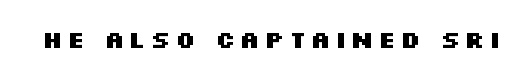
The image shows 24 px bold type, upright; set not underlined.
